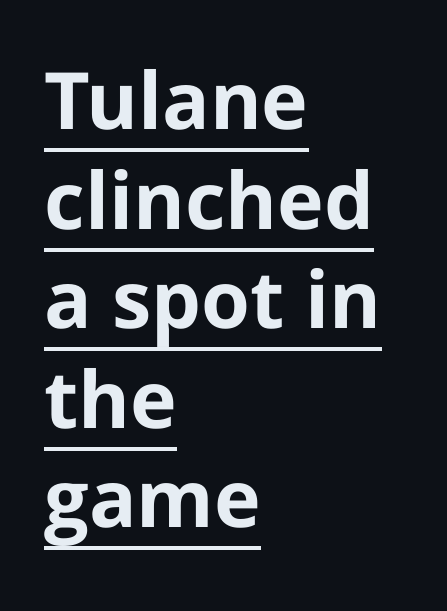
The image shows 79 px bold sans-serif type, upright; set left-aligned, normal line spacing (1.26x), normal letter spacing, underlined; low stroke contrast and a medium x-height.
